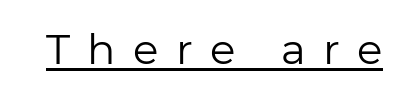
Quick note: underline on. It's the straight-up-and-down kind of type. The typesetting does not lean heavy: it is not bold. These lines have a slow, spaced-out rhythm from letter to letter.
